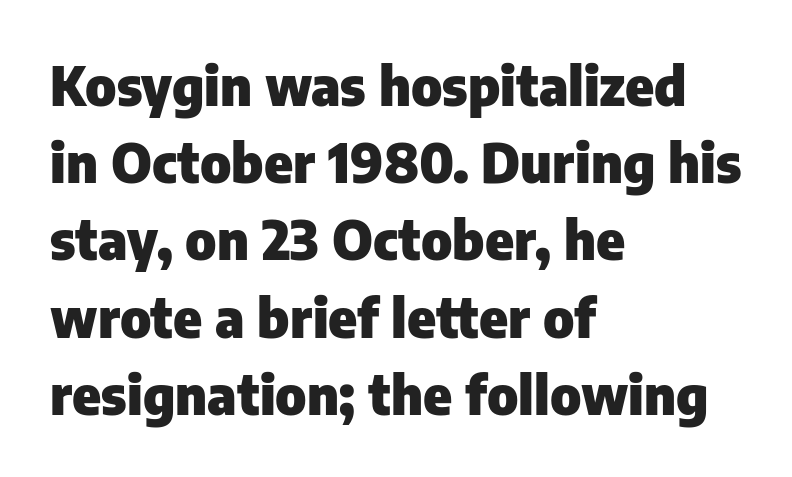
{"serif": "no", "italic": "no", "bold": "yes", "weight": "heavy", "width": "normal", "stroke_contrast": "low", "x_height": "medium", "monospaced": "no", "underline": "no", "align": "left", "line_spacing": "normal", "line_spacing_ratio": 1.43, "letter_spacing": "normal", "letter_spacing_em": 0.0, "glyph_px": 54}
